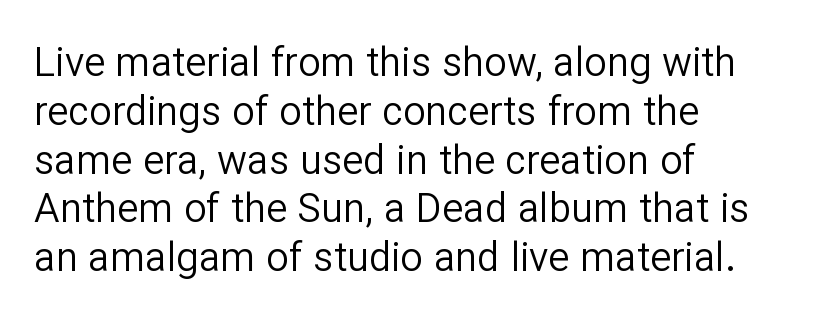
{"serif": "no", "italic": "no", "bold": "no", "weight": "regular", "width": "normal", "stroke_contrast": "low", "x_height": "medium", "monospaced": "no", "underline": "no", "align": "left", "line_spacing_ratio": 1.22, "letter_spacing": "normal", "letter_spacing_em": 0.0, "glyph_px": 40}
